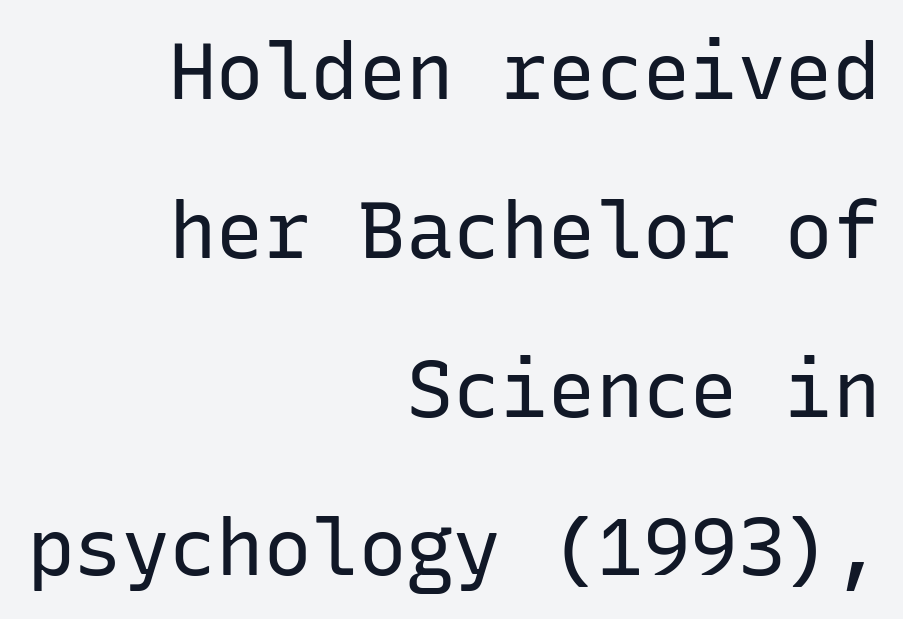
Q: Is the text bold? A: No.
Q: Is the text italic (slanted)? A: No, it is upright.
Q: Is the typeface a serif or a sans-serif typeface? A: Sans-serif.
Q: Is the text underlined? A: No.
Q: How is the paragraph aligned? A: Right-aligned.
Q: Is the spacing between letters normal or unusually wide? A: Normal.
Q: Is the spacing between lines tight, normal or loose? A: Loose.
Q: Width (condensed, normal, or wide)? A: Normal.
Q: Stroke contrast? A: Low.
Q: x-height? A: Medium.
Q: Monospaced? A: Yes.
